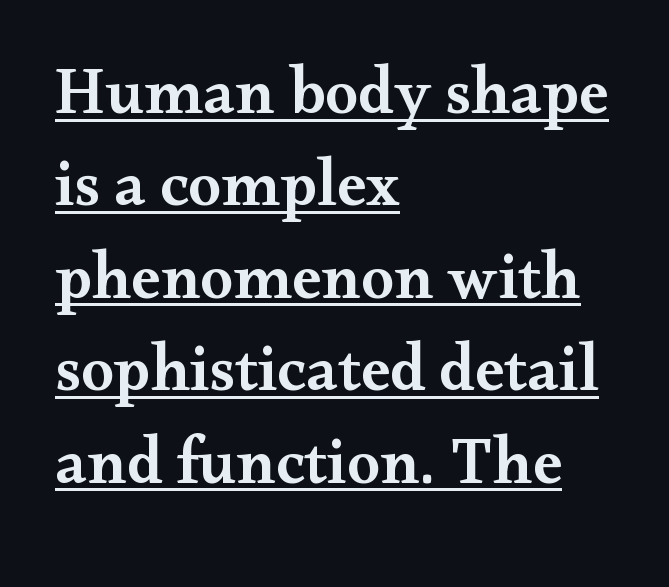
Type style note: has serifs. Glance below the letters and you will spot a drawn line. Think of a printed novel: that variable character pitch is what you see here. Unlike italic type, these characters show no tilt at all.
